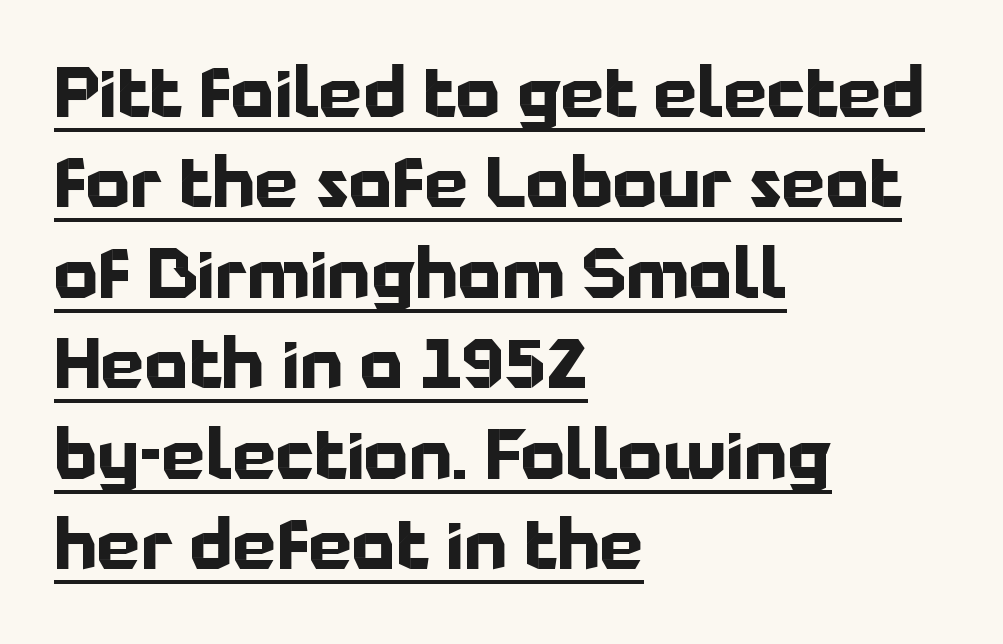
The image shows 69 px bold sans-serif type, upright; set left-aligned, normal line spacing (1.31x), normal letter spacing, underlined; low stroke contrast and a medium x-height.
